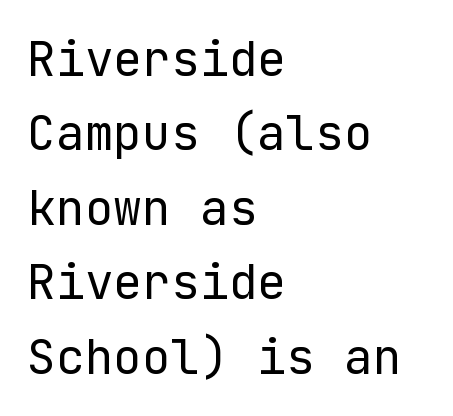
The image shows 48 px regular-weight sans-serif type, upright; set left-aligned, normal line spacing (1.55x), normal letter spacing, not underlined; low stroke contrast and a medium x-height.
